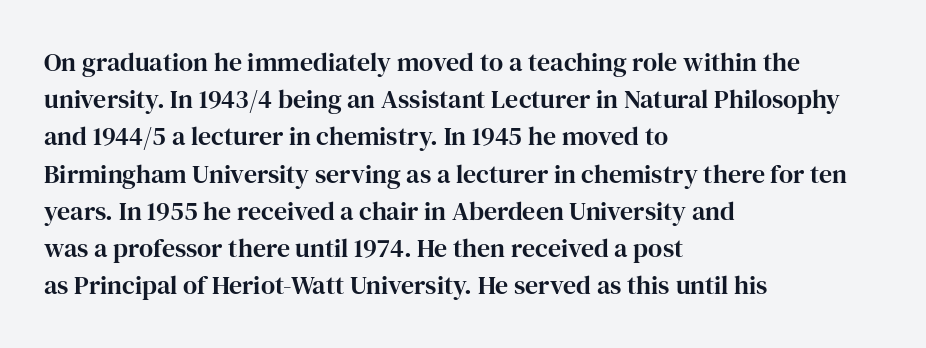
{"italic": "no", "underline": "no", "align": "left", "line_spacing": "normal", "line_spacing_ratio": 1.43, "letter_spacing": "normal", "letter_spacing_em": 0.0, "glyph_px": 26}
